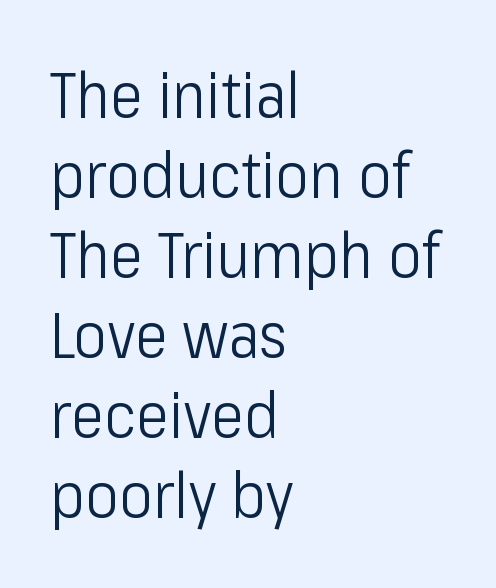
The image shows 63 px light, condensed sans-serif type, upright; set left-aligned, normal line spacing (1.27x), normal letter spacing, not underlined; low stroke contrast and a medium x-height.
